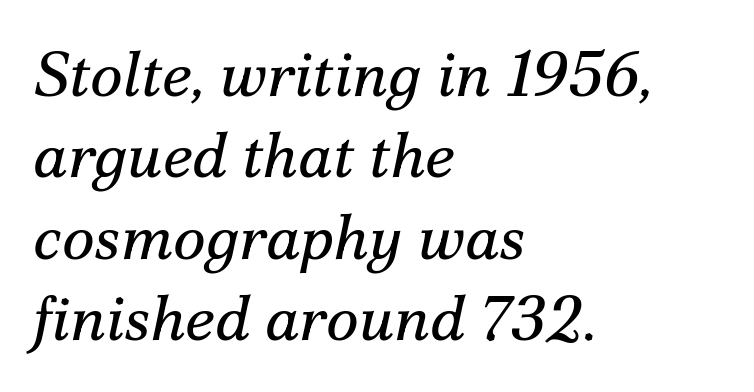
Proportional: the letters do not fall into vertical columns. I'd call this a serif setting — the letters wear small feet. Designer's note — italics engaged. Standard letterfit; no display-style spreading of the glyphs. This block has exactly the height ordinary leading produces. Words float on clear page, feet unadorned.
